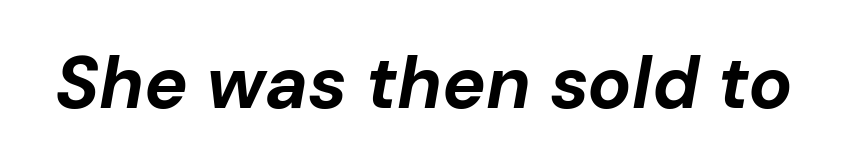
Q: Is the text bold? A: Yes.
Q: Is the text italic (slanted)? A: Yes, it leans right by about 10 degrees.
Q: Is the text underlined? A: No.
Q: Is the spacing between letters normal or unusually wide? A: Normal.
Q: Width (condensed, normal, or wide)? A: Normal.
Q: Stroke contrast? A: Low.
Q: x-height? A: Medium.
Q: Monospaced? A: No.
